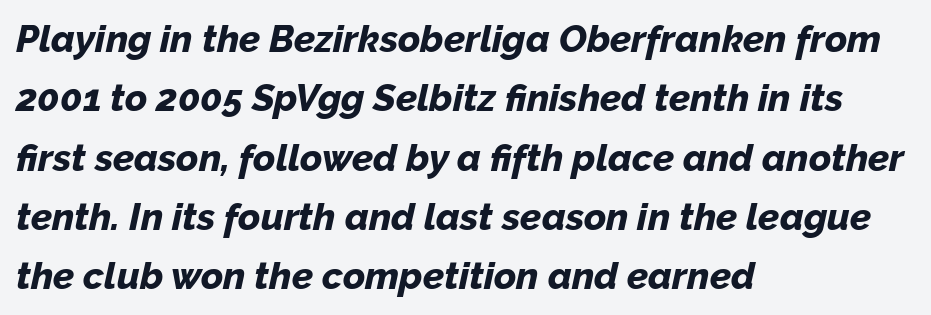
The image shows 38 px bold type, italic (leaning right); set left-aligned, normal line spacing (1.56x), normal letter spacing, not underlined; low stroke contrast and a medium x-height.
